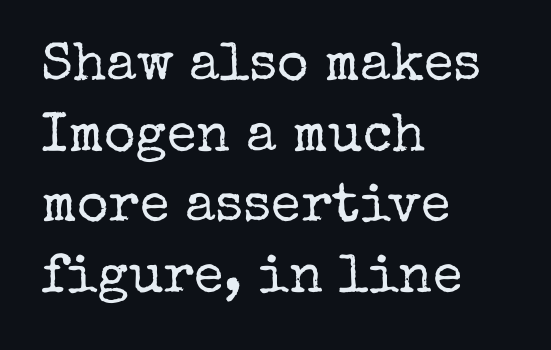
Is there any slant? The stems are plumb. Is this a fixed-width face? No — the glyphs have proportional, varying widths. A student would call this left alignment; a typographer would say flush left, rag right. Compared with typical paragraphs, the rows here are spaced about the same.
